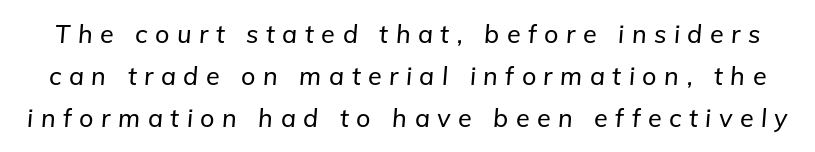
The image shows 25 px text type, italic (leaning right); set normal line spacing (1.69x), unusually wide letter spacing (+0.3 em), not underlined.
